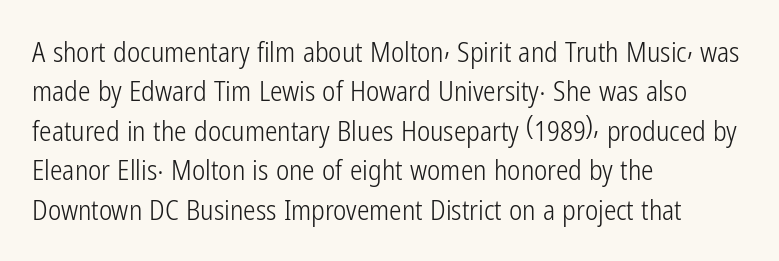
Bold? No — there's no thickening of the strokes. This is the regular roman posture of the typeface. A typesetter would call this zero additional tracking. Quick note: underline off. Line beginnings align vertically; line endings do not.
